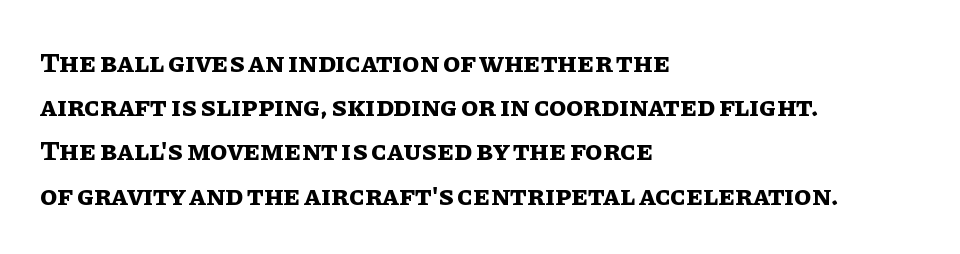
This is the regular roman posture of the typeface. Quick note: interline space is typical. Summary of weight: heavy, a full bold. Descenders hang freely into open space. Every row of glyphs begins at an identical x-position on the left.
